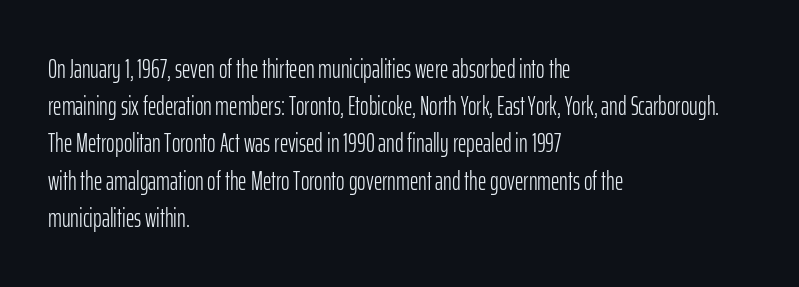
The rendering anchors every line to the left-hand side. A clean baseline with only descenders dipping below it. No chunkiness to these letters — they're not bold. Leading matches the norm, producing a regular column. Ascenders rise straight up at ninety degrees. Nobody touched the tracking dial on this one.
